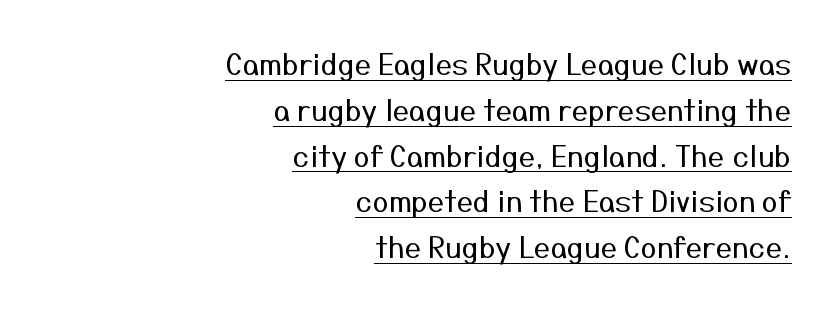
Q: Is the text bold? A: No.
Q: Is the text italic (slanted)? A: No, it is upright.
Q: Is the typeface a serif or a sans-serif typeface? A: Sans-serif.
Q: Is the text underlined? A: Yes.
Q: How is the paragraph aligned? A: Right-aligned.
Q: Is the spacing between letters normal or unusually wide? A: Normal.
Q: Is the spacing between lines tight, normal or loose? A: Normal.
Q: Width (condensed, normal, or wide)? A: Normal.
Q: Stroke contrast? A: Medium.
Q: x-height? A: Medium.
Q: Monospaced? A: No.
